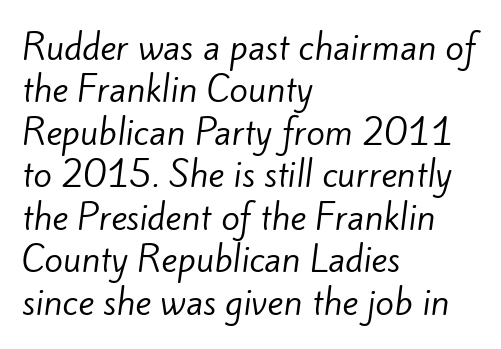
Q: Is the text bold? A: No.
Q: Is the typeface a serif or a sans-serif typeface? A: Sans-serif.
Q: Is the text underlined? A: No.
Q: How is the paragraph aligned? A: Left-aligned.
Q: Is the spacing between letters normal or unusually wide? A: Normal.
Q: Is the spacing between lines tight, normal or loose? A: Normal.
Q: Width (condensed, normal, or wide)? A: Normal.
Q: Stroke contrast? A: Low.
Q: x-height? A: Small.
Q: Monospaced? A: No.
